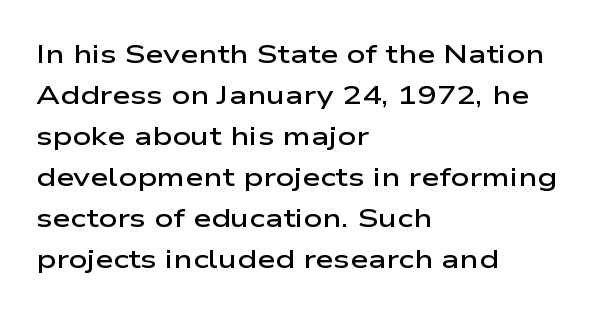
Q: Is the text bold? A: Semi-bold.
Q: Is the text italic (slanted)? A: No, it is upright.
Q: Is the text underlined? A: No.
Q: How is the paragraph aligned? A: Left-aligned.
Q: Is the spacing between letters normal or unusually wide? A: Normal.
Q: Is the spacing between lines tight, normal or loose? A: Normal.
